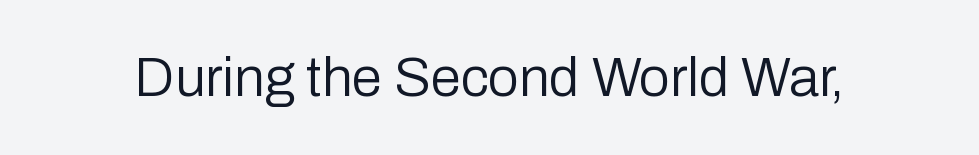
A typesetter would call this proportional, since set widths differ per character. The font sits on the lighter half of the weight spectrum, regular included. Italic? Not at all — the glyphs are vertical. Clear beneath every line of the passage. The letters sit at their default tracking, neither squeezed nor spread. This sample uses a sans-serif face.
